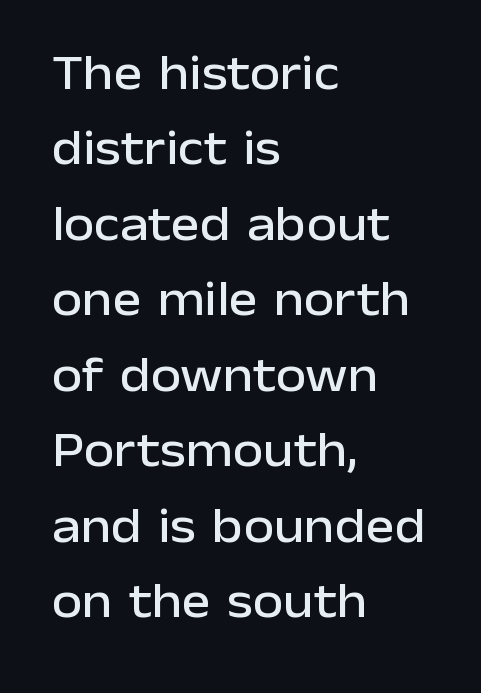
{"serif": "no", "italic": "no", "width": "normal", "stroke_contrast": "low", "x_height": "medium", "monospaced": "no", "underline": "no", "align": "left", "line_spacing": "normal", "line_spacing_ratio": 1.54, "letter_spacing": "normal", "letter_spacing_em": 0.0, "glyph_px": 49}
